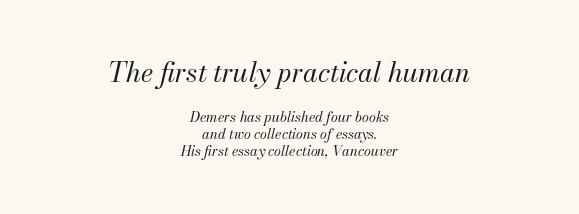
{"italic": "yes", "lean": "right", "slant_degrees": 13, "bold": "no", "underline": "no", "align": "center", "line_spacing_ratio": 1.23, "letter_spacing": "normal", "letter_spacing_em": 0.0, "larger_block": "first", "size_ratio": 1.93, "glyph_px": 27}
